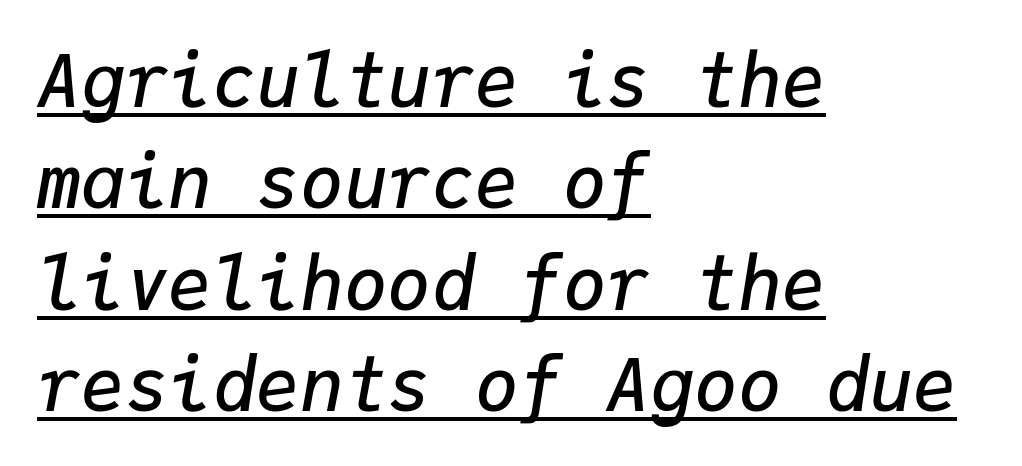
Q: Is the text bold? A: Semi-bold.
Q: Is the text italic (slanted)? A: Yes, it leans right by about 9 degrees.
Q: Is the text underlined? A: Yes.
Q: How is the paragraph aligned? A: Left-aligned.
Q: Is the spacing between letters normal or unusually wide? A: Normal.
Q: Is the spacing between lines tight, normal or loose? A: Normal.
Q: Width (condensed, normal, or wide)? A: Normal.
Q: Stroke contrast? A: Low.
Q: x-height? A: Medium.
Q: Monospaced? A: Yes.
